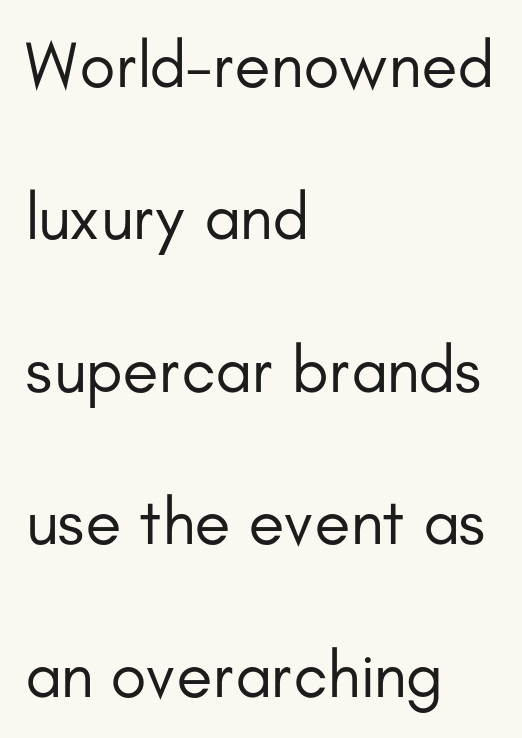
This sample has the flowing, uneven cadence of proportional lettering. The leading is generous, giving the passage an open texture. Letters rest on an invisible, unmarked baseline. The glyphs in this specimen are sans serif.
